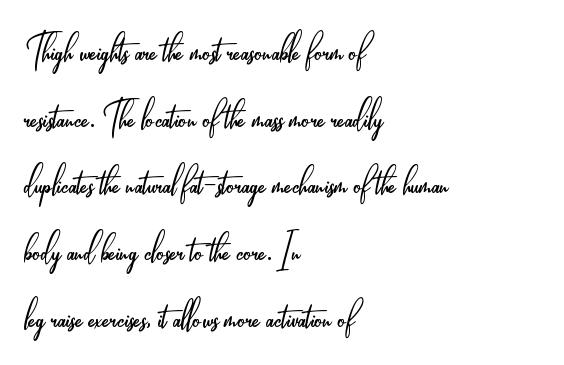
{"serif": "no", "bold": "no", "weight": "light", "width": "condensed", "stroke_contrast": "low", "x_height": "small", "monospaced": "no", "underline": "no", "align": "left", "line_spacing": "normal", "line_spacing_ratio": 1.36, "letter_spacing": "normal", "letter_spacing_em": 0.0, "glyph_px": 49}
